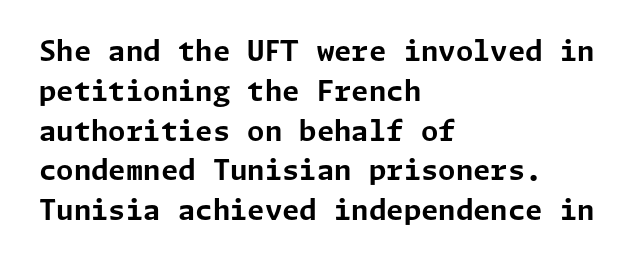
Caption: bold face, heavy strokes. Casual observation: everything's shoved over to the left. Look at the tracking — it's just the regular setting, nothing added. Ordinary non-slanted type is in use.
